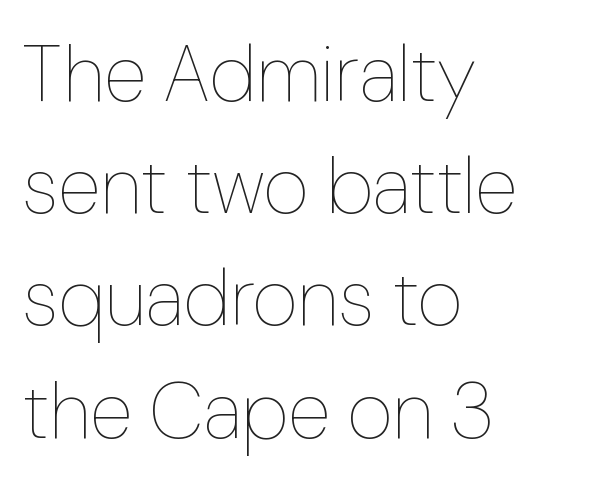
The image shows 79 px thin type, upright; set left-aligned, normal line spacing (1.42x), normal letter spacing, not underlined; low stroke contrast and a medium x-height.
